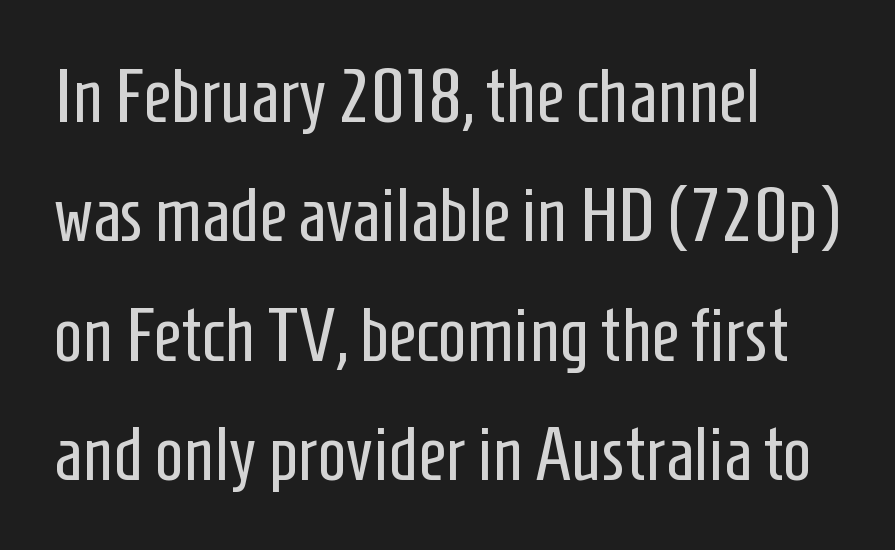
Q: Is the text bold? A: No.
Q: Is the text italic (slanted)? A: No, it is upright.
Q: Is the typeface a serif or a sans-serif typeface? A: Sans-serif.
Q: Is the text underlined? A: No.
Q: How is the paragraph aligned? A: Left-aligned.
Q: Is the spacing between letters normal or unusually wide? A: Normal.
Q: Is the spacing between lines tight, normal or loose? A: Normal.
Q: Width (condensed, normal, or wide)? A: Condensed.
Q: Stroke contrast? A: Low.
Q: x-height? A: Medium.
Q: Monospaced? A: No.
